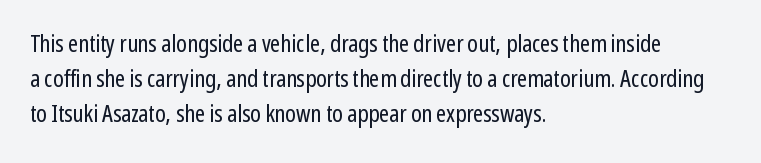
The image shows 24 px text type, upright; set left-aligned, normal line spacing (1.46x), normal letter spacing, not underlined.
